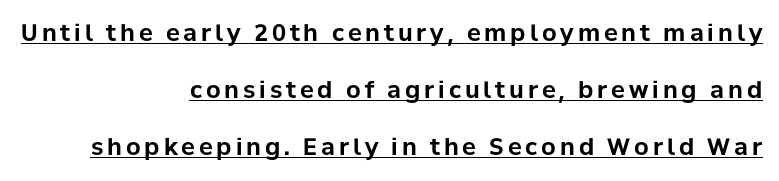
Each new line begins a long way beneath the previous one. The specimen includes a rule beneath the text block's lines. Does the copy run flush right? Yes — the right margin is perfectly even. Typesetter's note: full bold, strokes at maximum text heaviness. Italic? Not at all — the glyphs are vertical.
